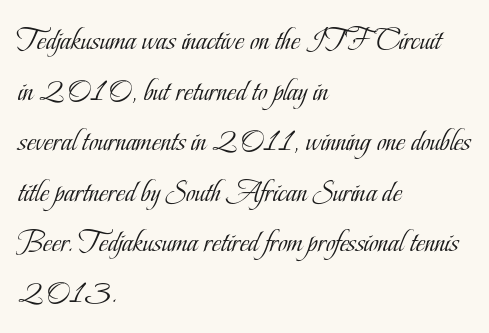
Q: Is the text bold? A: No.
Q: Is the text italic (slanted)? A: Yes.
Q: Is the typeface a serif or a sans-serif typeface? A: Serif.
Q: Is the text underlined? A: No.
Q: How is the paragraph aligned? A: Left-aligned.
Q: Is the spacing between letters normal or unusually wide? A: Normal.
Q: Is the spacing between lines tight, normal or loose? A: Normal.
Q: Width (condensed, normal, or wide)? A: Condensed.
Q: Stroke contrast? A: Low.
Q: x-height? A: Small.
Q: Monospaced? A: No.
